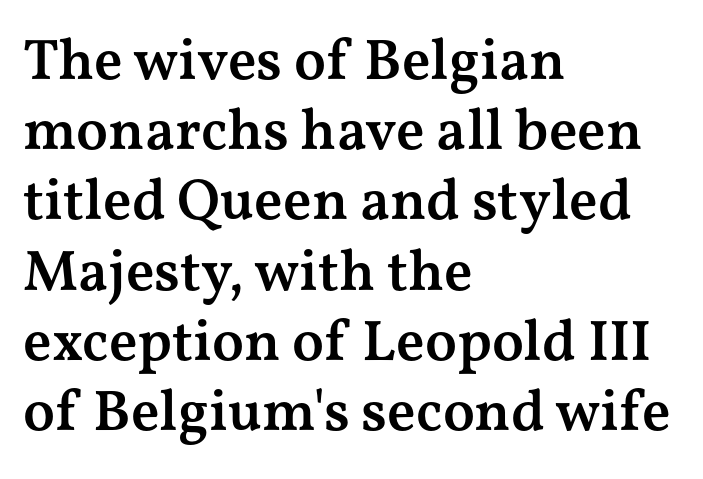
{"serif": "yes", "italic": "no", "bold": "semi", "weight": "semibold", "width": "wide", "stroke_contrast": "medium", "x_height": "medium", "monospaced": "no", "underline": "no", "align": "left", "line_spacing_ratio": 1.21, "letter_spacing": "normal", "letter_spacing_em": 0.0, "glyph_px": 58}
